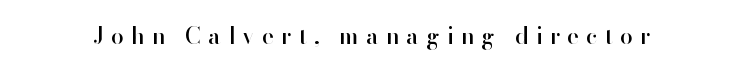
The image shows 23 px text type, upright; set unusually wide letter spacing (+0.31 em), not underlined.
